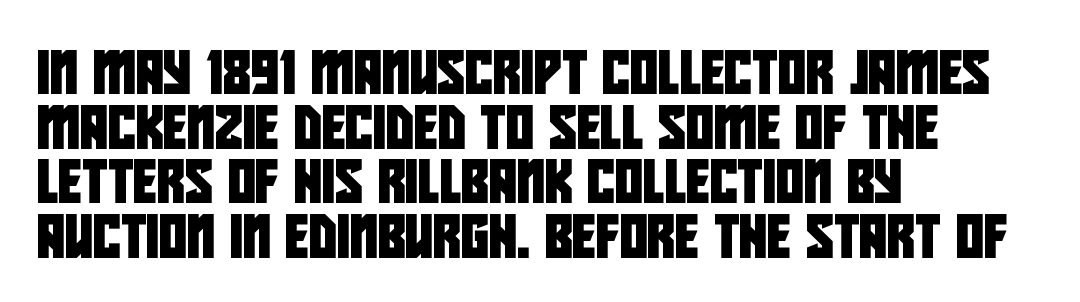
These lines keep a tight, regular rhythm from letter to letter. Line spacing here is normal. The passage is arranged the way most books set body copy — flush left. The area under the type is left untouched. Character widths vary here, with narrow letters taking less room than wide ones. Is this a sans? Yes — the strokes have no serifs.
